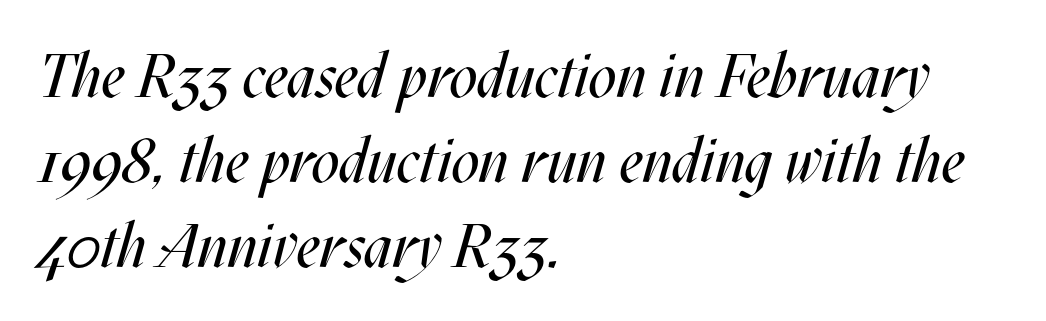
{"italic": "yes", "lean": "right", "slant_degrees": 17, "bold": "no", "weight": "regular", "width": "condensed", "stroke_contrast": "medium", "x_height": "large", "monospaced": "no", "underline": "no", "align": "left", "line_spacing": "normal", "line_spacing_ratio": 1.39, "letter_spacing": "normal", "letter_spacing_em": 0.0, "glyph_px": 61}
